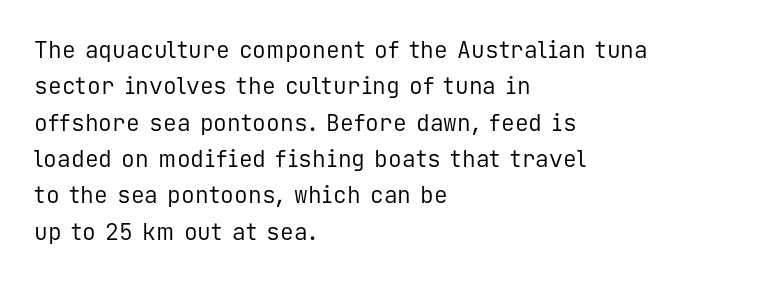
Q: Is the text bold? A: No.
Q: Is the text italic (slanted)? A: No, it is upright.
Q: Is the text underlined? A: No.
Q: How is the paragraph aligned? A: Left-aligned.
Q: Is the spacing between letters normal or unusually wide? A: Normal.
Q: Is the spacing between lines tight, normal or loose? A: Normal.
